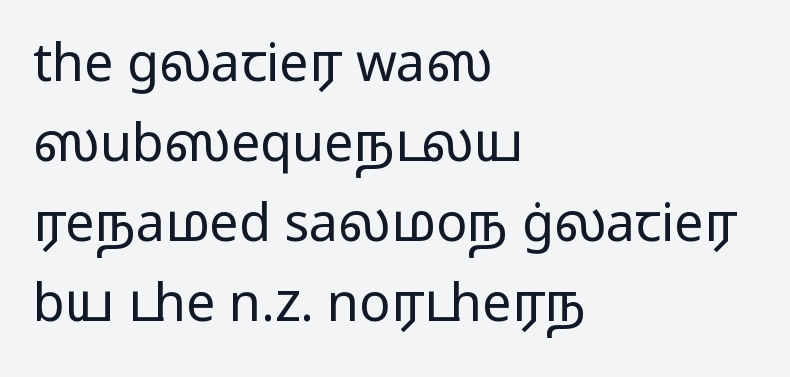
Check under the words: just untouched page. Classification — sans serif. Character widths vary here, with narrow letters taking less room than wide ones. Visually the block forms a straight wall on the left and a jagged coastline on the right.
